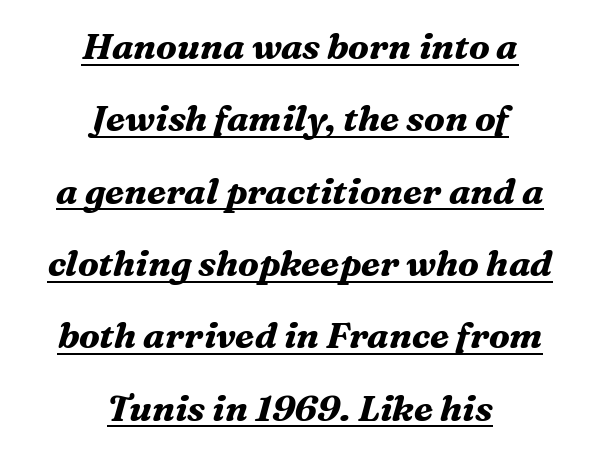
The image shows 36 px bold serif type, italic (leaning right); set centered, loose line spacing (2.01x), normal letter spacing, underlined; medium stroke contrast and a medium x-height.
